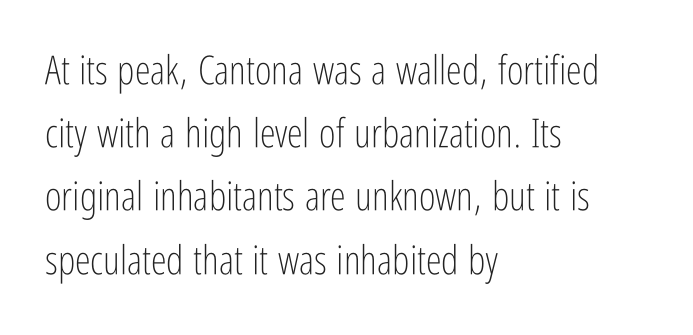
Line starts are locked; line ends wander. The type family on display is of the sans-serif kind. The rows are spaced the way most documents space them. Varying glyph widths throughout — classic text-font behaviour. Letters rest on an invisible, unmarked baseline. Is the type heavy? It reads as light-to-regular instead.
